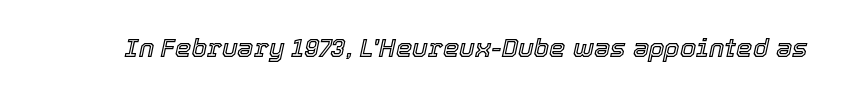
Q: Is the text italic (slanted)? A: Yes, it leans right by about 12 degrees.
Q: Is the text underlined? A: No.
Q: Is the spacing between letters normal or unusually wide? A: Normal.
